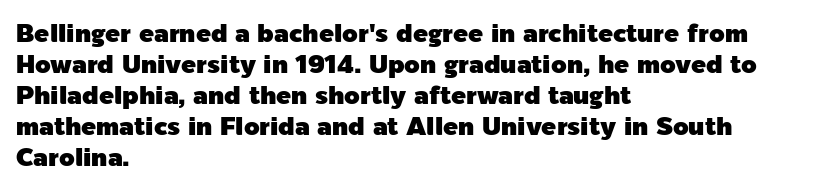
{"italic": "no", "underline": "no", "align": "left", "line_spacing_ratio": 1.24, "letter_spacing": "normal", "letter_spacing_em": 0.0, "glyph_px": 25}
